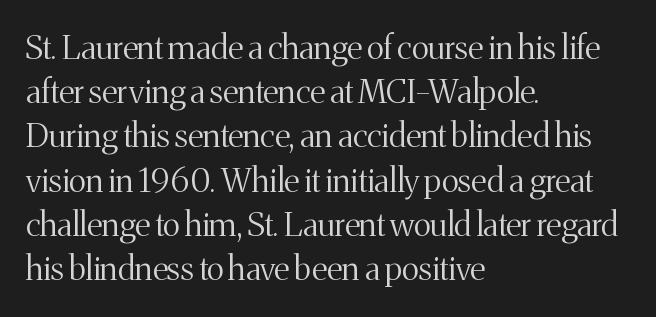
Q: Is the text bold? A: No.
Q: Is the text italic (slanted)? A: No, it is upright.
Q: Is the typeface a serif or a sans-serif typeface? A: Serif.
Q: Is the text underlined? A: No.
Q: How is the paragraph aligned? A: Left-aligned.
Q: Is the spacing between letters normal or unusually wide? A: Normal.
Q: Is the spacing between lines tight, normal or loose? A: Normal.
Q: Width (condensed, normal, or wide)? A: Normal.
Q: Stroke contrast? A: Medium.
Q: x-height? A: Medium.
Q: Monospaced? A: No.
